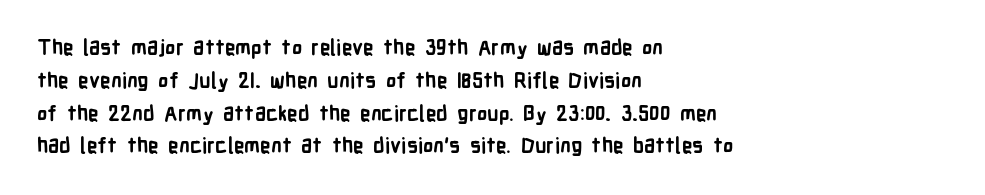
Weight check: bold — yes, fully. This rendering features lettering with no underline. This is the regular roman posture of the typeface. Is there much room between lines? A standard amount, neither cramped nor airy. No extra tracking has been applied to these lines. The rag falls on the right side of this text block.
